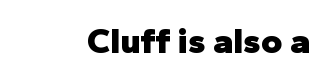
The image shows 36 px heavy sans-serif type, upright; set normal letter spacing, not underlined; low stroke contrast and a medium x-height.
